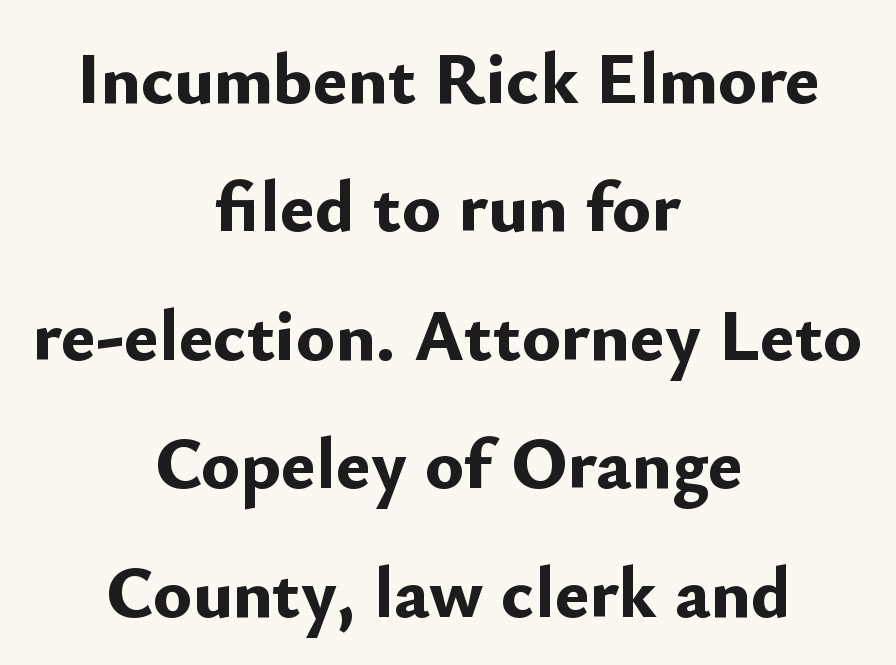
The image shows 73 px bold sans-serif type, upright; set centered, line spacing 1.76x, normal letter spacing, not underlined; low stroke contrast and a small x-height.
